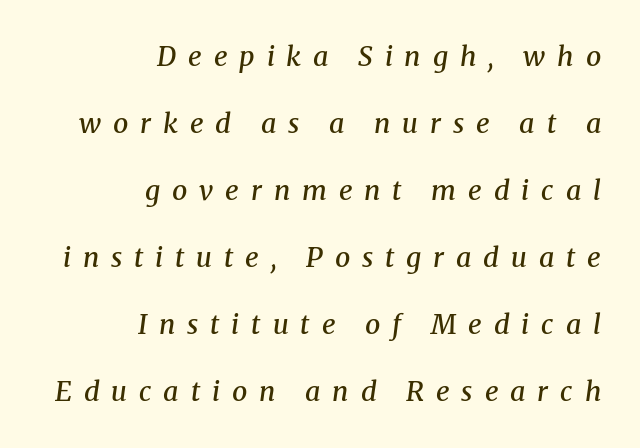
Q: Is the text bold? A: Semi-bold.
Q: Is the text italic (slanted)? A: Yes, it leans right by about 8 degrees.
Q: Is the text underlined? A: No.
Q: How is the paragraph aligned? A: Right-aligned.
Q: Is the spacing between letters normal or unusually wide? A: Unusually wide.
Q: Is the spacing between lines tight, normal or loose? A: Loose.
